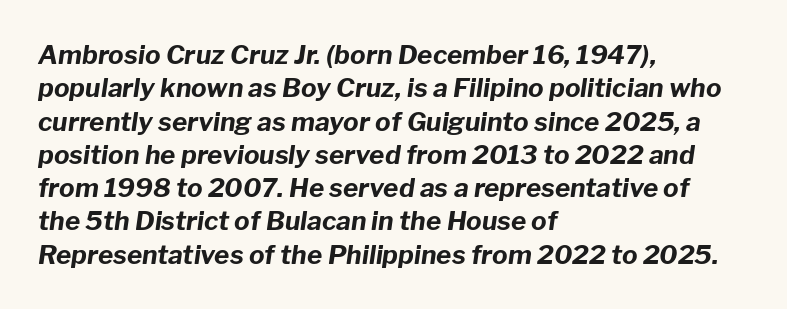
Casual observation: everything's shoved over to the left. Style check: oblique. As a designer I'd log this as weight 700, bold. Compared with typical paragraphs, the rows here are spaced about the same.
